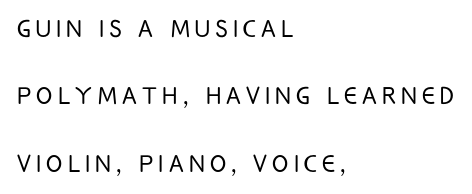
{"serif": "no", "italic": "no", "bold": "no", "weight": "light", "width": "condensed", "stroke_contrast": "low", "x_height": "large", "monospaced": "no", "underline": "no", "align": "left", "line_spacing": "loose", "line_spacing_ratio": 2.25, "glyph_px": 30}
